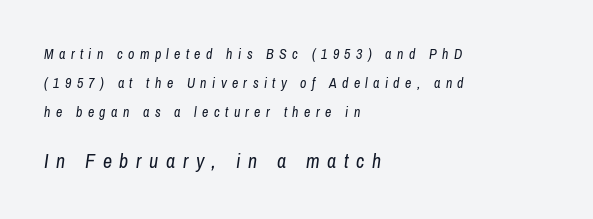
Q: Is the text bold? A: No.
Q: Is the text italic (slanted)? A: Yes, it leans right by about 8 degrees.
Q: Is the text underlined? A: No.
Q: How is the paragraph aligned? A: Left-aligned.
Q: Is the spacing between letters normal or unusually wide? A: Unusually wide.
Q: Is the spacing between lines tight, normal or loose? A: Loose.
Q: Which block of text is set in a larger size, the first (top) or the second (bottom)? A: The second (bottom) one.
